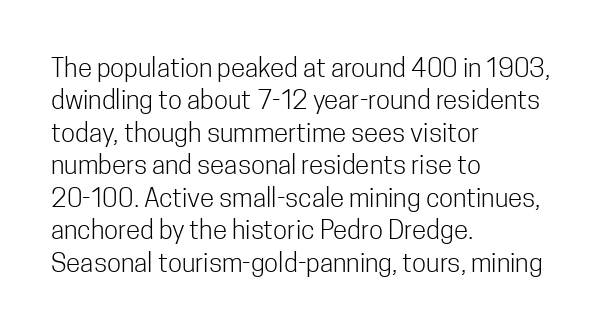
{"italic": "no", "bold": "no", "underline": "no", "align": "left", "line_spacing": "normal", "line_spacing_ratio": 1.25, "letter_spacing": "normal", "letter_spacing_em": 0.0, "glyph_px": 26}
